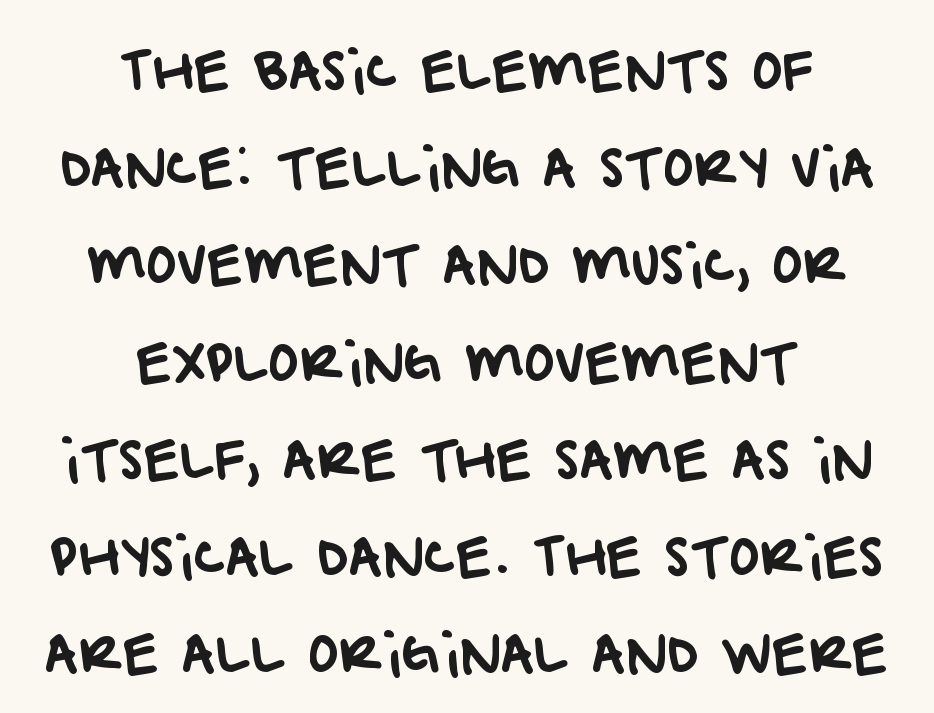
The image shows 52 px sans-serif type; set centered, line spacing 1.87x, normal letter spacing, not underlined; low stroke contrast and a large x-height.
